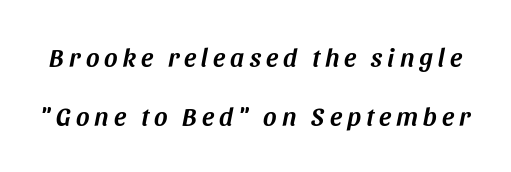
Underlining? Definitely not there. Observe the lean: these are italic letterforms. Tracking value appears strongly positive — letters spread wide. If you measured baseline to baseline, you'd find a long distance.
